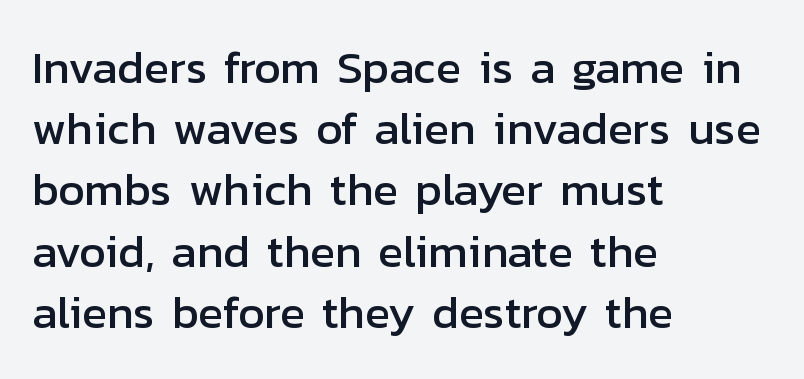
{"serif": "no", "italic": "no", "width": "normal", "stroke_contrast": "low", "x_height": "medium", "monospaced": "no", "underline": "no", "align": "left", "line_spacing": "normal", "line_spacing_ratio": 1.33, "letter_spacing": "normal", "letter_spacing_em": 0.0, "glyph_px": 46}
